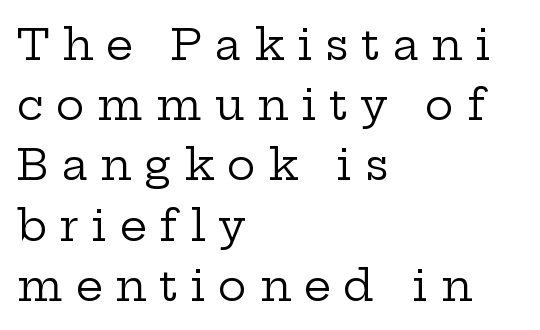
{"serif": "yes", "italic": "no", "bold": "no", "weight": "regular", "width": "wide", "stroke_contrast": "low", "x_height": "medium", "monospaced": "no", "underline": "no", "align": "left", "line_spacing": "normal", "line_spacing_ratio": 1.4, "letter_spacing": "wide", "letter_spacing_em": 0.29, "glyph_px": 43}
